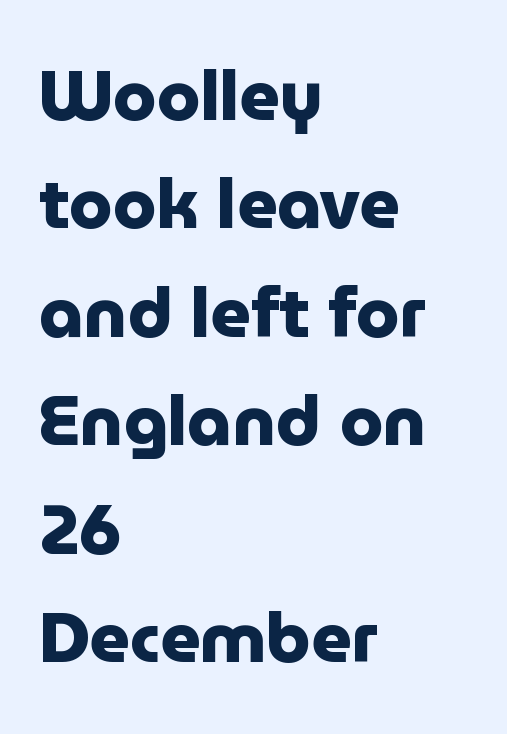
If you drew a line through each stem, it would be perfectly vertical. Leading: standard. The rendering anchors every line to the left-hand side. The strokes are fattened all the way to bold. The foot of each line stays bare and open.
